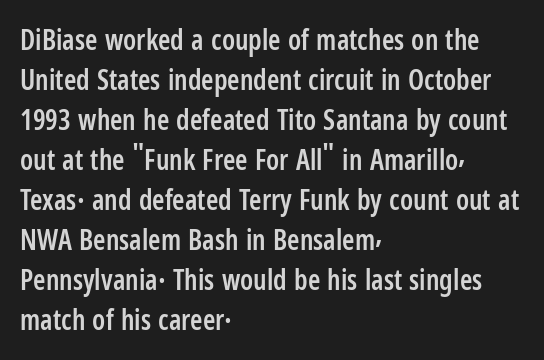
All the whitespace from short lines collects on the right. These lines carry some extra weight — a demibold, not a full bold. Only glyphs here, with clear space below each row. The rendering keeps characters at their native spacing. Vertical strokes here are truly vertical.
